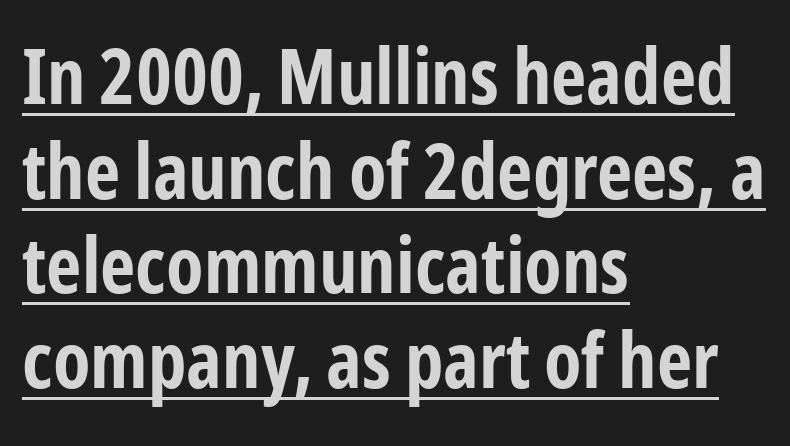
Compared with a centered layout, this one pins lines to the left instead. The glyphs in this specimen are sans serif. Here the designer chose a conventional face with non-uniform glyph widths. Somebody hit Ctrl+U on this one — the words are underlined. The rendering keeps characters at their native spacing.
